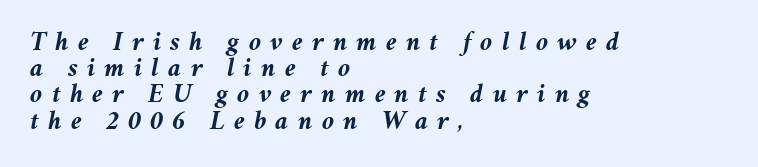
These lines are set flush left with a ragged right edge. Typographic density is high because the face is bold. Words appear elongated and porous because spacing is wide. The passage shown stacks its lines with hardly any gap. Descenders are the only things crossing below the line.
